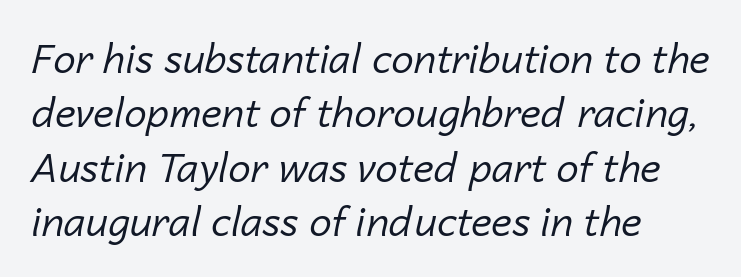
{"italic": "yes", "lean": "right", "slant_degrees": 14, "bold": "no", "weight": "regular", "width": "normal", "stroke_contrast": "low", "x_height": "medium", "monospaced": "no", "underline": "no", "align": "left", "line_spacing": "normal", "line_spacing_ratio": 1.36, "letter_spacing": "normal", "letter_spacing_em": 0.0, "glyph_px": 40}
